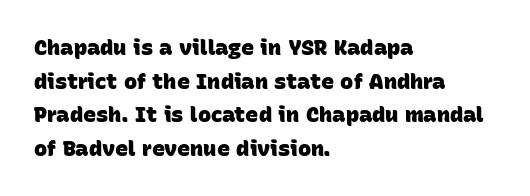
{"bold": "yes", "underline": "no", "align": "left", "line_spacing": "normal", "line_spacing_ratio": 1.53, "letter_spacing": "normal", "letter_spacing_em": 0.0, "glyph_px": 22}
